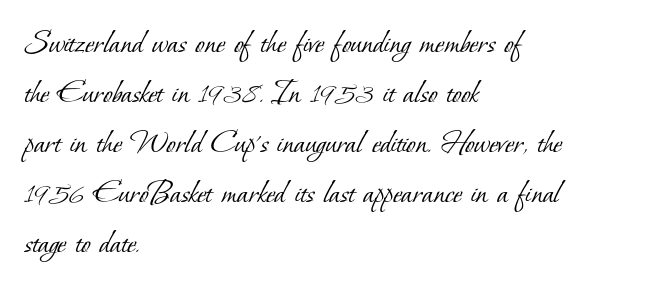
This sample has the flowing, uneven cadence of proportional lettering. Look at the tracking — it's just the regular setting, nothing added. No extra ink here — the face is not bold. The paragraph has a hard left edge and a soft right edge.
